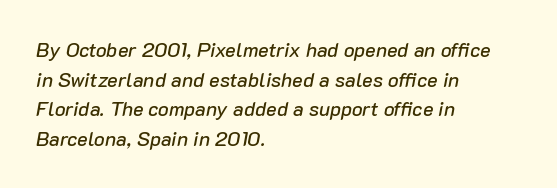
Honestly, there is no underline to notice here at all. Each line starts at the same left margin while the right side varies. Yep, that's italic — everything's leaning. The passage shown has conventional tracking throughout. The vertical gap from one line to the next is medium.
